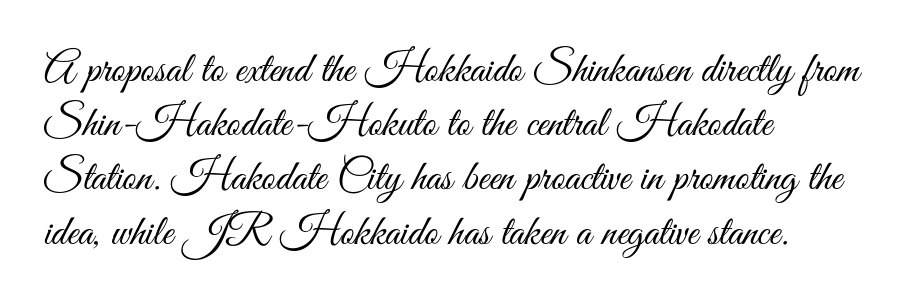
{"serif": "no", "bold": "no", "weight": "light", "width": "condensed", "stroke_contrast": "medium", "x_height": "small", "monospaced": "no", "underline": "no", "align": "left", "line_spacing": "normal", "line_spacing_ratio": 1.26, "letter_spacing": "normal", "letter_spacing_em": 0.0, "glyph_px": 43}
